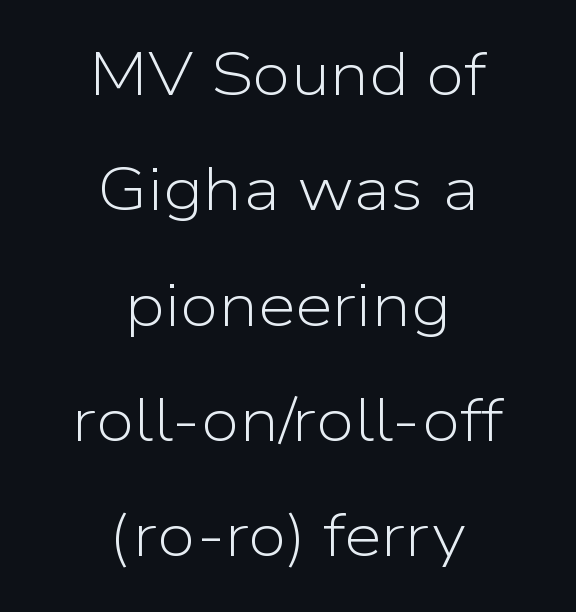
Casual observation: everything's sitting right in the middle. Serifs: no, the terminals of the letterforms are clean. The passage shown is typed in a proportional face where columns would drift. The weight would be labelled regular, book, light, or lighter still.
